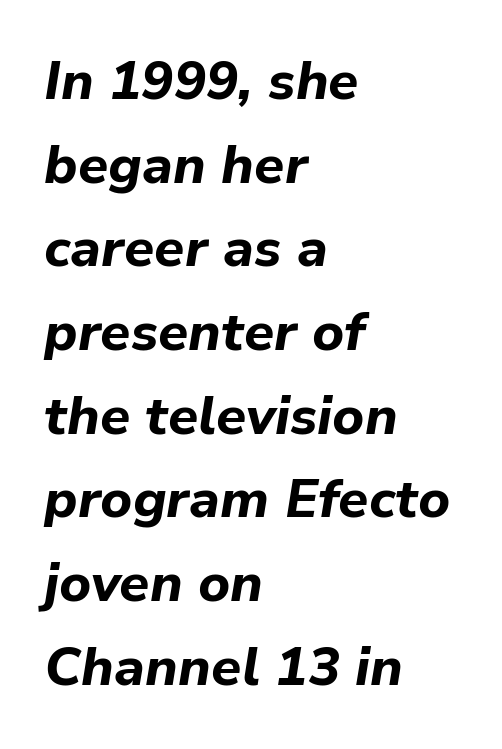
Q: Is the text bold? A: Yes.
Q: Is the text italic (slanted)? A: Yes, it leans right by about 9 degrees.
Q: Is the text underlined? A: No.
Q: How is the paragraph aligned? A: Left-aligned.
Q: Is the spacing between letters normal or unusually wide? A: Normal.
Q: Is the spacing between lines tight, normal or loose? A: Normal.
Q: Width (condensed, normal, or wide)? A: Normal.
Q: Stroke contrast? A: Low.
Q: x-height? A: Medium.
Q: Monospaced? A: No.
